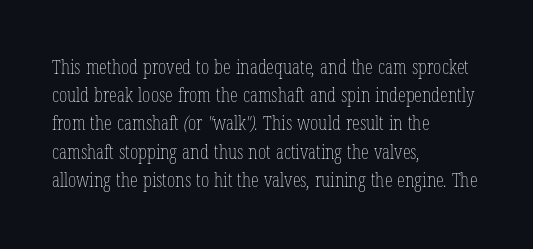
Descender tails drop into unmarked territory. The font sits on the lighter half of the weight spectrum, regular included. Short note: letters normally spaced. Is there much room between lines? A standard amount, neither cramped nor airy.
